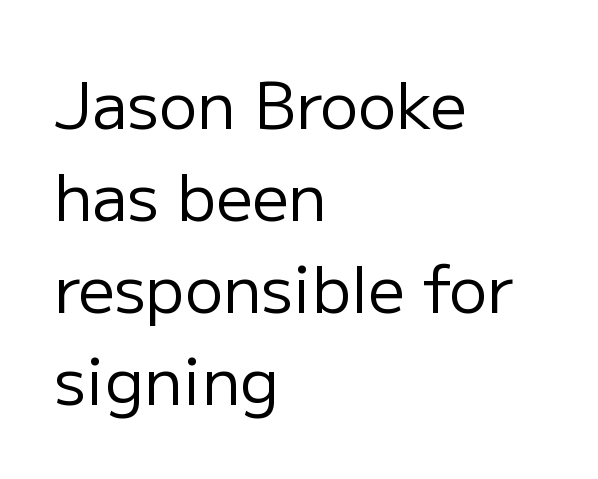
The compositor pushed each line to the left boundary. The horizontal fit of the characters is conventional and even. If you drew a line through each stem, it would be perfectly vertical. A typesetter would label this face a sans. Students, observe: this is what conventionally led text looks like.
